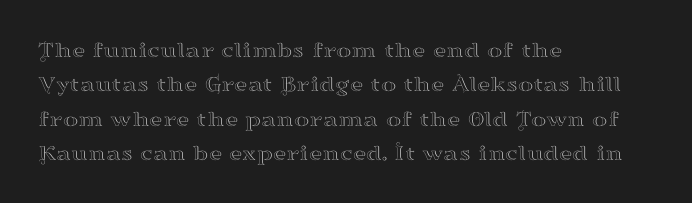
Q: Is the text italic (slanted)? A: No, it is upright.
Q: Is the text underlined? A: No.
Q: How is the paragraph aligned? A: Left-aligned.
Q: Is the spacing between letters normal or unusually wide? A: Normal.
Q: Is the spacing between lines tight, normal or loose? A: Normal.
